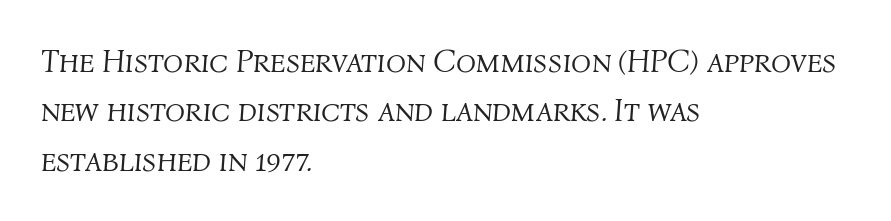
{"italic": "yes", "lean": "right", "slant_degrees": 4, "bold": "no", "weight": "light", "width": "normal", "stroke_contrast": "medium", "x_height": "medium", "monospaced": "no", "underline": "no", "align": "left", "line_spacing": "normal", "line_spacing_ratio": 1.5, "letter_spacing": "normal", "letter_spacing_em": 0.0, "glyph_px": 33}
